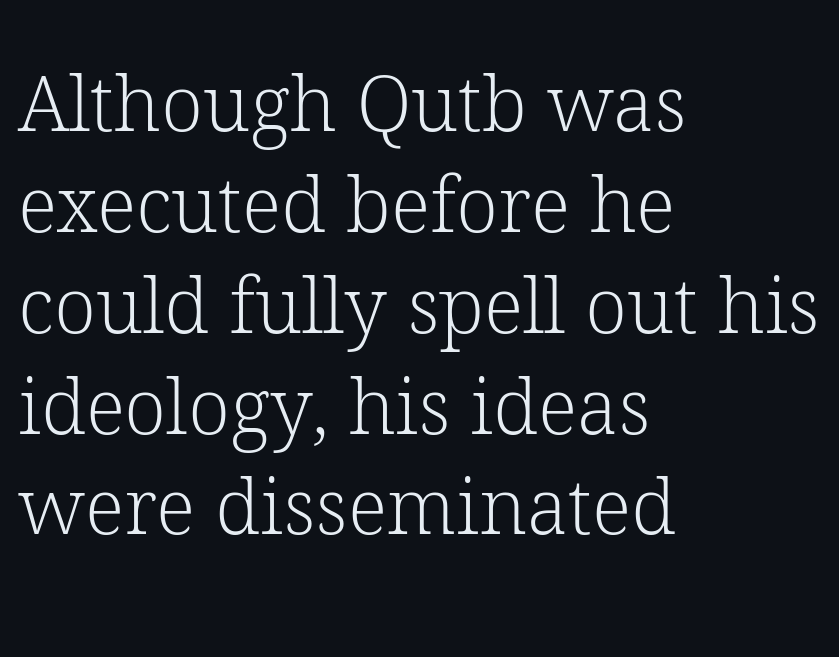
The image shows 77 px light serif type, upright; set left-aligned, normal line spacing (1.31x), normal letter spacing, not underlined; low stroke contrast and a medium x-height.
